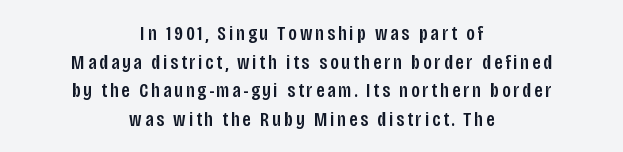
The image shows 21 px text type, upright; set centered, normal line spacing (1.36x), not underlined.
